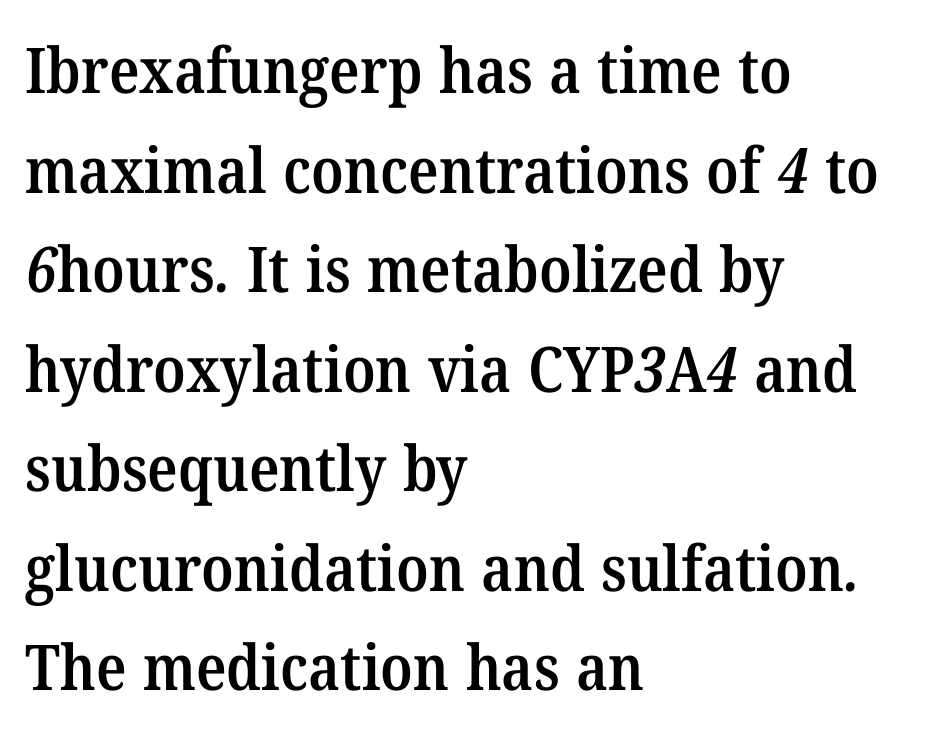
{"serif": "yes", "bold": "semi", "weight": "semibold", "width": "normal", "stroke_contrast": "medium", "x_height": "medium", "monospaced": "no", "underline": "no", "align": "left", "line_spacing": "normal", "line_spacing_ratio": 1.58, "letter_spacing": "normal", "letter_spacing_em": 0.0, "glyph_px": 63}
